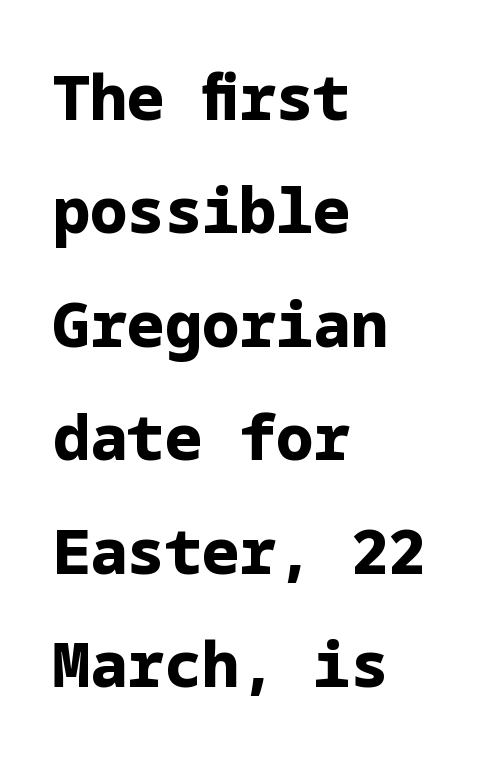
{"serif": "no", "italic": "no", "bold": "yes", "weight": "bold", "width": "normal", "stroke_contrast": "low", "x_height": "medium", "underline": "no", "align": "left", "line_spacing_ratio": 1.83, "letter_spacing": "normal", "letter_spacing_em": 0.0, "glyph_px": 62}
